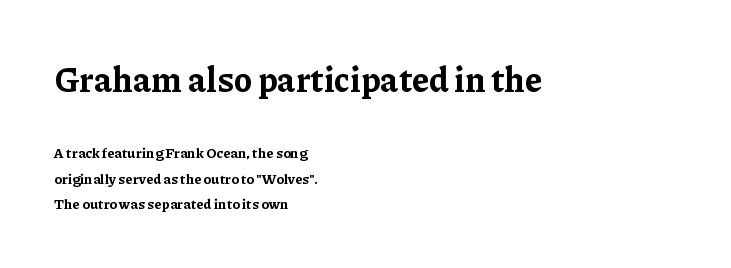
{"serif": "yes", "italic": "no", "bold": "yes", "weight": "bold", "width": "normal", "stroke_contrast": "low", "x_height": "medium", "monospaced": "no", "underline": "no", "align": "left", "line_spacing_ratio": 1.8, "letter_spacing": "normal", "letter_spacing_em": 0.0, "larger_block": "first", "size_ratio": 2.43, "glyph_px": 34}
